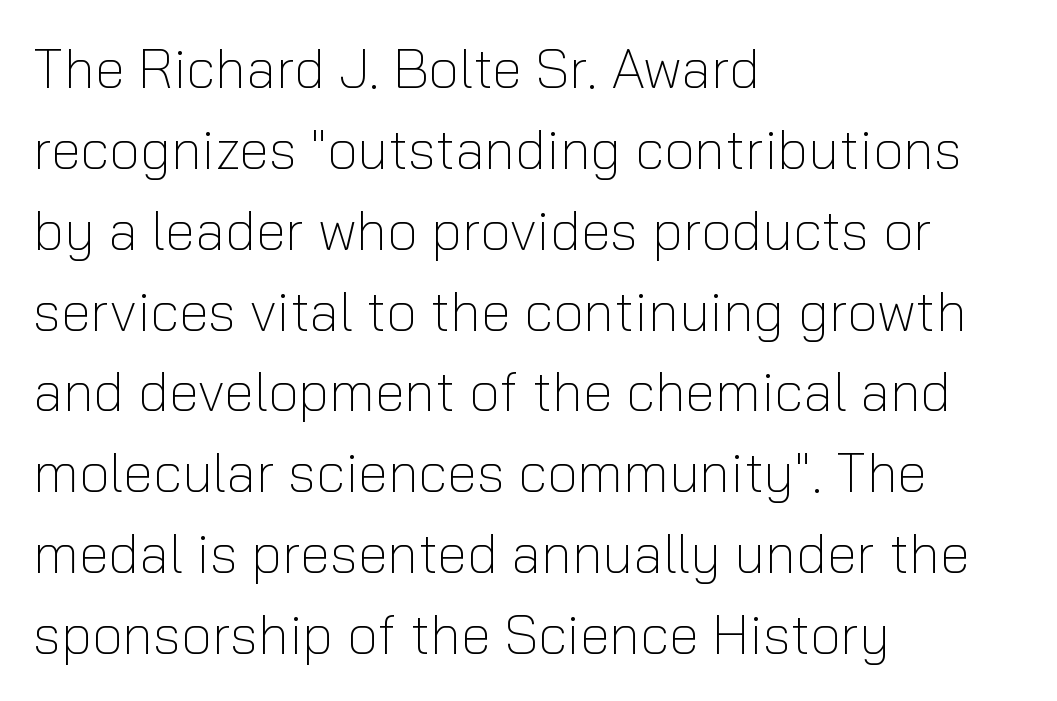
{"serif": "no", "italic": "no", "bold": "no", "weight": "light", "width": "normal", "stroke_contrast": "low", "x_height": "medium", "monospaced": "no", "underline": "no", "align": "left", "line_spacing": "normal", "line_spacing_ratio": 1.47, "letter_spacing": "normal", "letter_spacing_em": 0.0, "glyph_px": 55}
